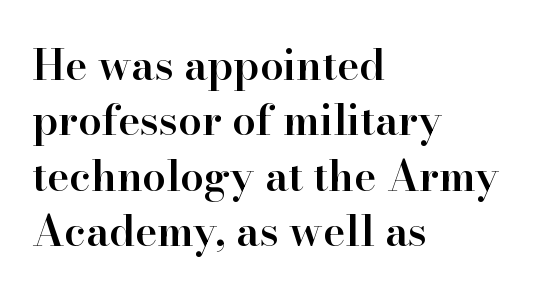
Rows of type keep a routine distance in the vertical direction. Emphasis by weight is partial: semibold. I'd call this a serif setting — the letters wear small feet. Think of a printed novel: that variable character pitch is what you see here. The face used here is rendered with its standard letterfit. No word sits above an underline.
